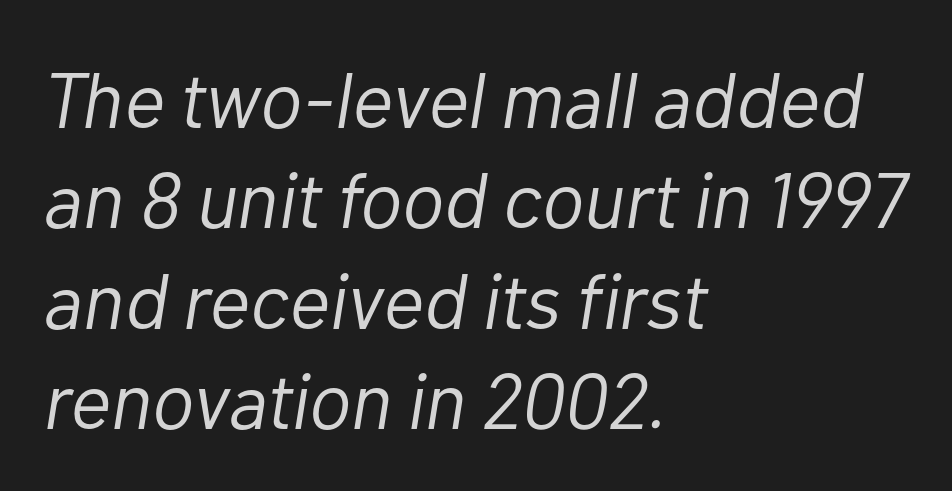
Q: Is the text bold? A: No.
Q: Is the text italic (slanted)? A: Yes, it leans right by about 10 degrees.
Q: Is the text underlined? A: No.
Q: How is the paragraph aligned? A: Left-aligned.
Q: Is the spacing between letters normal or unusually wide? A: Normal.
Q: Is the spacing between lines tight, normal or loose? A: Normal.
Q: Width (condensed, normal, or wide)? A: Normal.
Q: Stroke contrast? A: Low.
Q: x-height? A: Medium.
Q: Monospaced? A: No.
